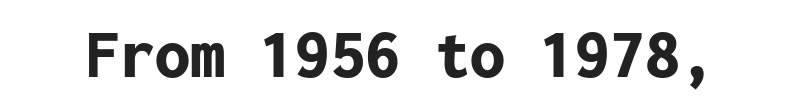
The image shows 70 px bold sans-serif type, upright, monospaced; set normal letter spacing, not underlined; low stroke contrast and a medium x-height.
